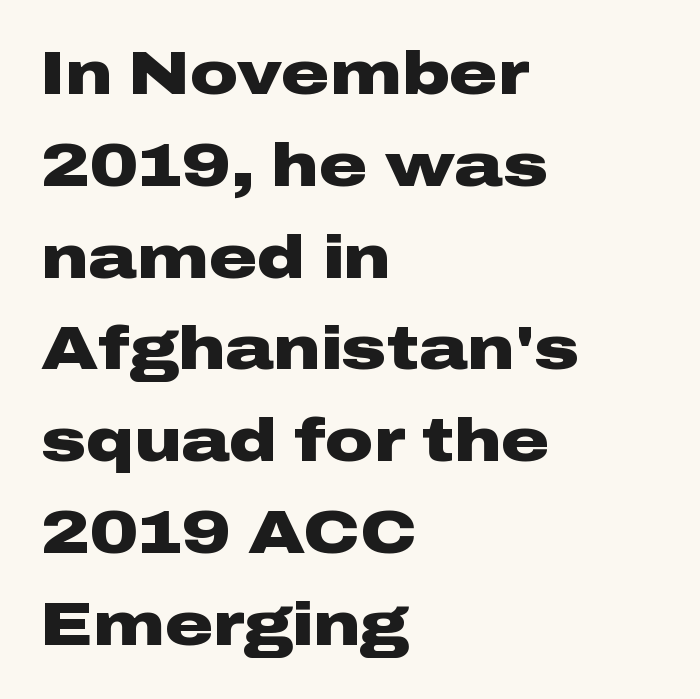
Q: Is the text bold? A: Yes.
Q: Is the text italic (slanted)? A: No, it is upright.
Q: Is the typeface a serif or a sans-serif typeface? A: Sans-serif.
Q: Is the text underlined? A: No.
Q: How is the paragraph aligned? A: Left-aligned.
Q: Is the spacing between letters normal or unusually wide? A: Normal.
Q: Is the spacing between lines tight, normal or loose? A: Normal.
Q: Width (condensed, normal, or wide)? A: Wide.
Q: Stroke contrast? A: Low.
Q: x-height? A: Medium.
Q: Monospaced? A: No.
